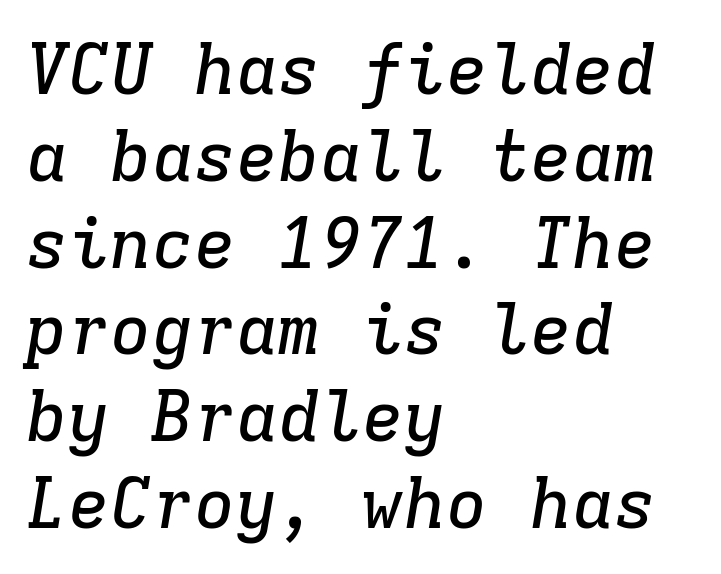
In terms of posture, this sample is oblique. Stroke terminals: seriffed. The line texture is even and compact thanks to regular tracking. You could count columns in this text — the font is strictly monospaced.
